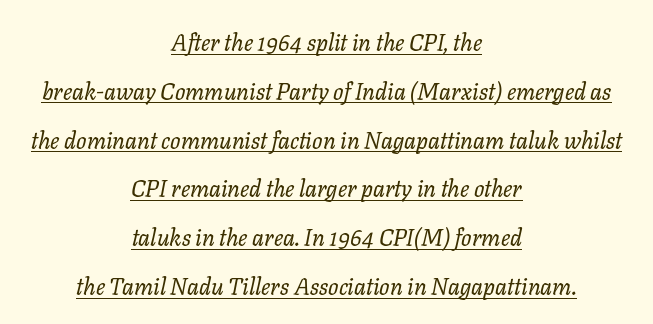
The image shows 23 px text type, italic (leaning right); set centered, loose line spacing (2.12x), normal letter spacing, underlined.
